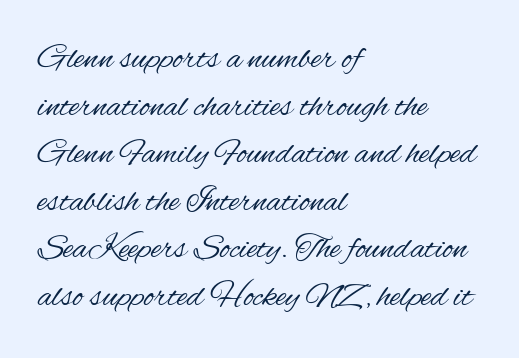
Q: Is the text bold? A: No.
Q: Is the text italic (slanted)? A: Yes.
Q: Is the typeface a serif or a sans-serif typeface? A: Sans-serif.
Q: Is the text underlined? A: No.
Q: How is the paragraph aligned? A: Left-aligned.
Q: Is the spacing between letters normal or unusually wide? A: Normal.
Q: Is the spacing between lines tight, normal or loose? A: Normal.
Q: Width (condensed, normal, or wide)? A: Condensed.
Q: Stroke contrast? A: Medium.
Q: x-height? A: Small.
Q: Monospaced? A: No.
